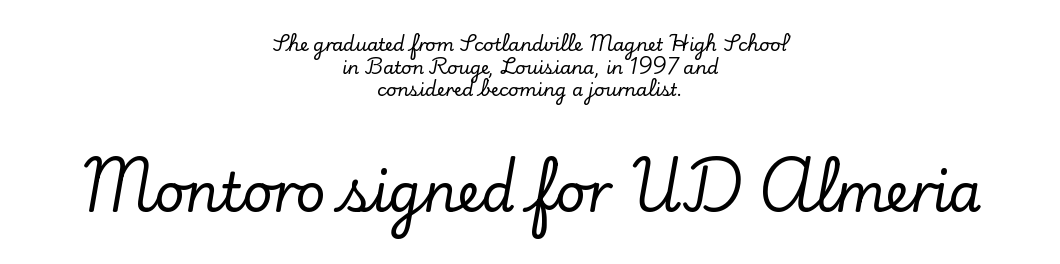
The image shows 53 px serif type; set centered, normal line spacing (1.26x), normal letter spacing, not underlined; the second (bottom) block is 2.94x larger; low stroke contrast and a small x-height.
